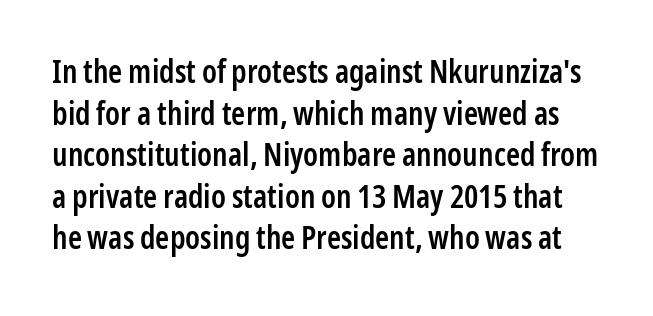
Every letter is mildly thick-stroked: semibold rather than bold. Character widths vary here, with narrow letters taking less room than wide ones. This sample keeps an unexceptional amount of space between lines. The horizontal fit of the characters is conventional and even.
